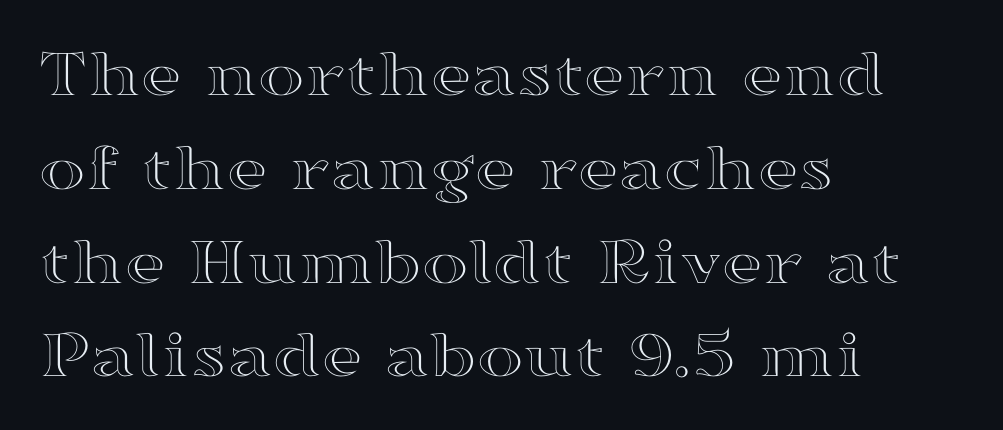
The image shows 70 px wide type, upright; set left-aligned, normal line spacing (1.34x), normal letter spacing, not underlined; a medium x-height.
